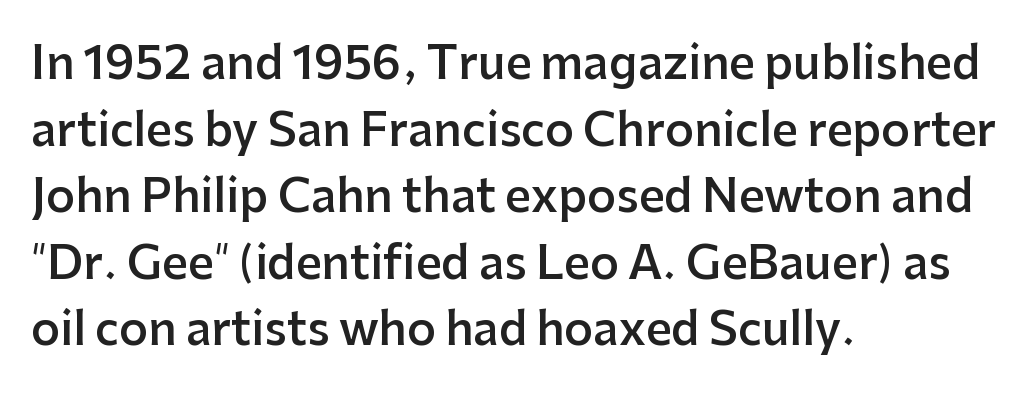
Layout note: lines flush left. Serif or sans? Sans — the stroke terminals are bare. The typesetting leans somewhat heavy: a semibold. The vertical gap from one line to the next is medium. Clear beneath every line of the passage.
